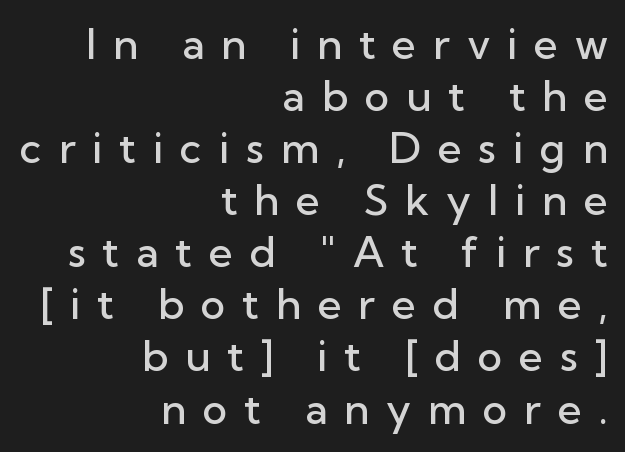
{"serif": "no", "italic": "no", "bold": "semi", "weight": "semibold", "width": "normal", "stroke_contrast": "low", "x_height": "medium", "monospaced": "no", "underline": "no", "align": "right", "line_spacing_ratio": 1.24, "letter_spacing": "wide", "letter_spacing_em": 0.4, "glyph_px": 42}
